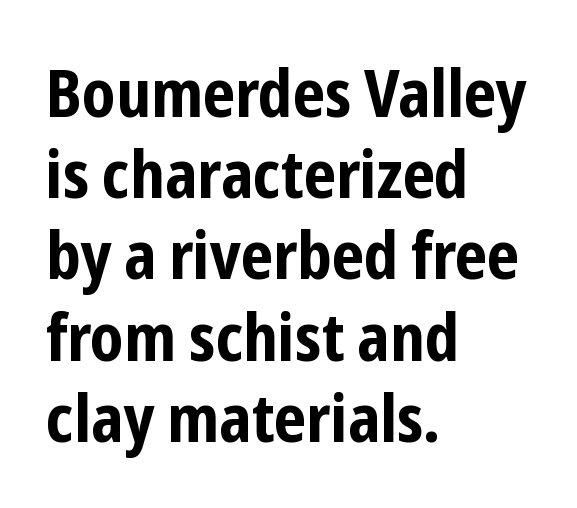
{"serif": "no", "italic": "no", "bold": "yes", "weight": "bold", "width": "condensed", "stroke_contrast": "low", "x_height": "medium", "monospaced": "no", "underline": "no", "align": "left", "line_spacing_ratio": 1.23, "letter_spacing": "normal", "letter_spacing_em": 0.0, "glyph_px": 66}
